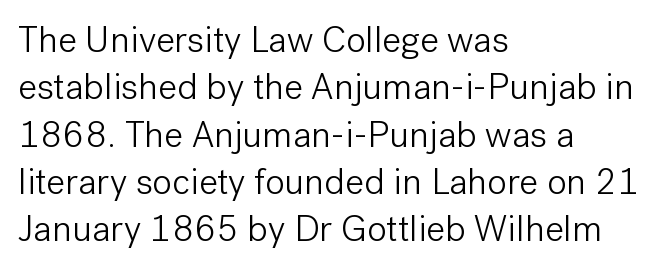
{"serif": "no", "italic": "no", "bold": "no", "weight": "light", "width": "normal", "stroke_contrast": "low", "x_height": "medium", "monospaced": "no", "underline": "no", "align": "left", "line_spacing": "normal", "line_spacing_ratio": 1.28, "letter_spacing": "normal", "letter_spacing_em": 0.0, "glyph_px": 37}
